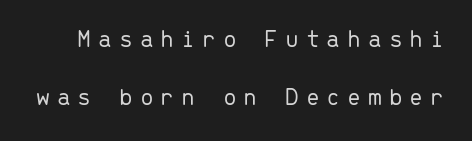
{"italic": "no", "bold": "no", "underline": "no", "line_spacing": "loose", "line_spacing_ratio": 2.34, "letter_spacing": "wide", "letter_spacing_em": 0.27, "glyph_px": 25}
